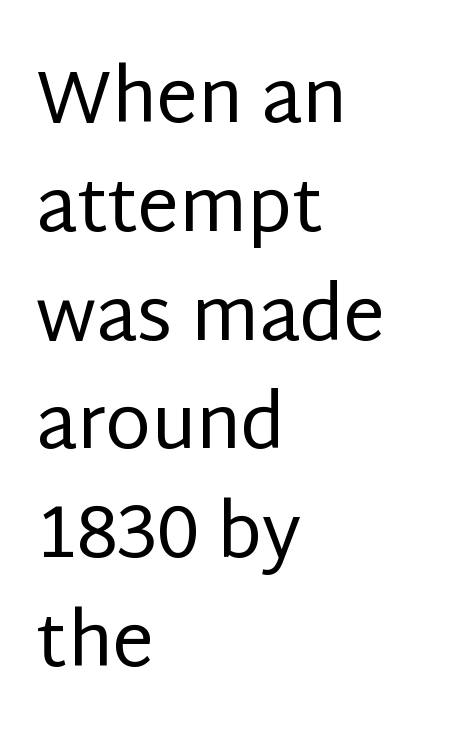
Q: Is the text bold? A: No.
Q: Is the text italic (slanted)? A: No, it is upright.
Q: Is the typeface a serif or a sans-serif typeface? A: Sans-serif.
Q: Is the text underlined? A: No.
Q: How is the paragraph aligned? A: Left-aligned.
Q: Is the spacing between letters normal or unusually wide? A: Normal.
Q: Is the spacing between lines tight, normal or loose? A: Normal.
Q: Width (condensed, normal, or wide)? A: Normal.
Q: Stroke contrast? A: Low.
Q: x-height? A: Large.
Q: Monospaced? A: No.
